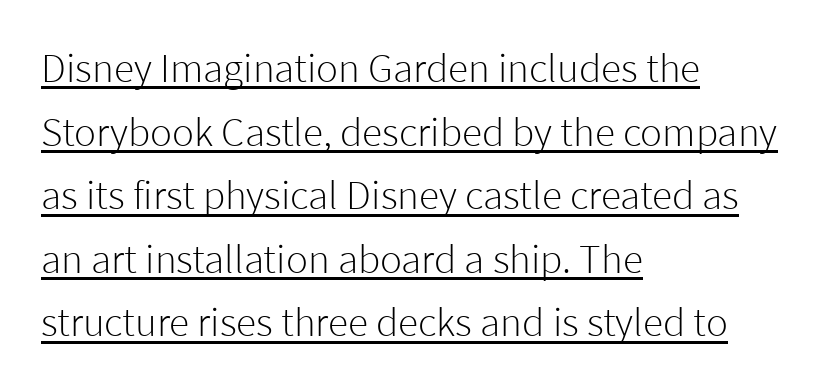
The image shows 41 px light sans-serif type, upright; set left-aligned, normal line spacing (1.55x), normal letter spacing, underlined; low stroke contrast and a medium x-height.
